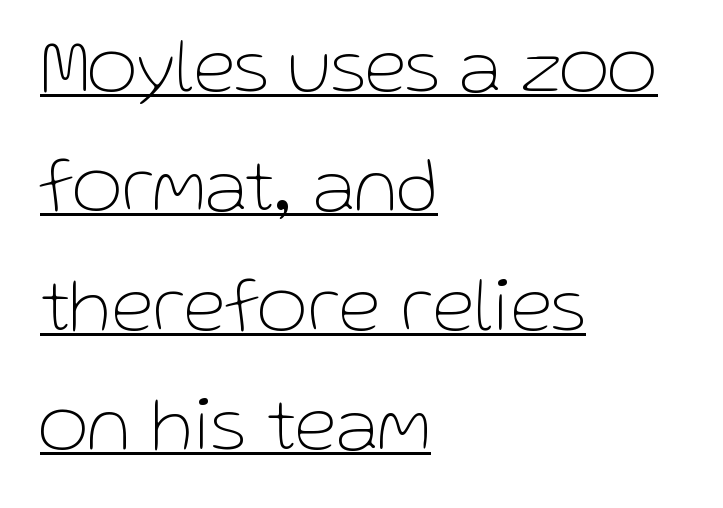
{"serif": "no", "italic": "no", "bold": "no", "weight": "thin", "width": "normal", "stroke_contrast": "low", "x_height": "medium", "monospaced": "no", "underline": "yes", "align": "left", "line_spacing": "normal", "line_spacing_ratio": 1.55, "letter_spacing": "normal", "letter_spacing_em": 0.0, "glyph_px": 77}
